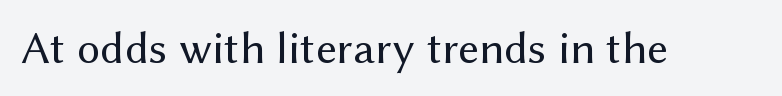
Q: Is the text bold? A: No.
Q: Is the text italic (slanted)? A: No, it is upright.
Q: Is the typeface a serif or a sans-serif typeface? A: Sans-serif.
Q: Is the text underlined? A: No.
Q: Is the spacing between letters normal or unusually wide? A: Normal.
Q: Width (condensed, normal, or wide)? A: Normal.
Q: Stroke contrast? A: Medium.
Q: x-height? A: Medium.
Q: Monospaced? A: No.
